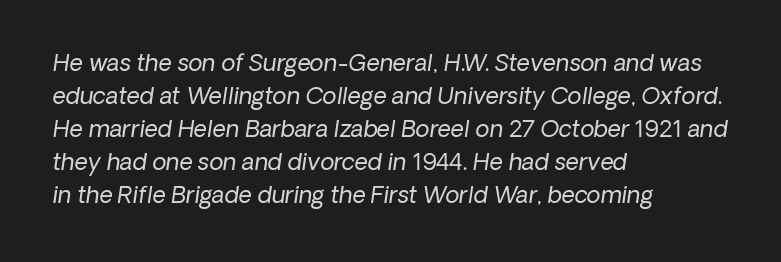
{"italic": "yes", "lean": "right", "slant_degrees": 8, "bold": "no", "underline": "no", "align": "left", "line_spacing": "normal", "line_spacing_ratio": 1.43, "letter_spacing": "normal", "letter_spacing_em": 0.0, "glyph_px": 23}
